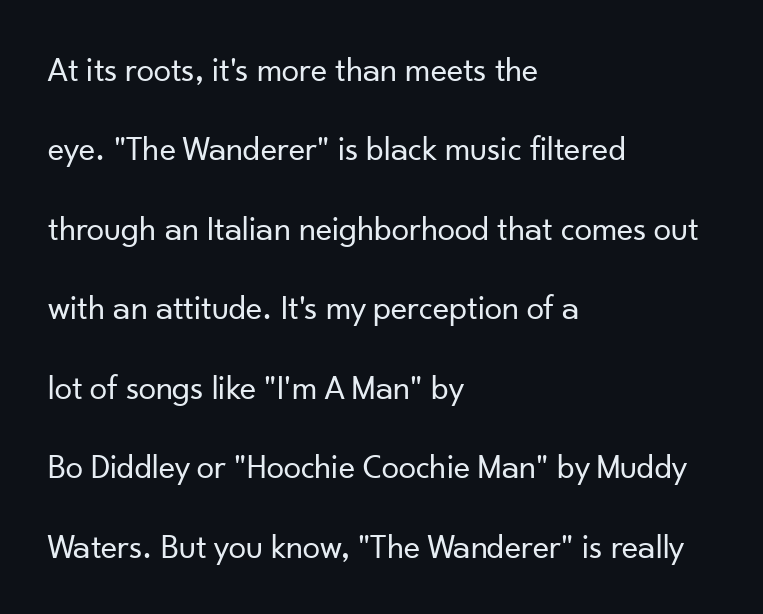
Q: Is the text bold? A: No.
Q: Is the text italic (slanted)? A: No, it is upright.
Q: Is the typeface a serif or a sans-serif typeface? A: Sans-serif.
Q: Is the text underlined? A: No.
Q: How is the paragraph aligned? A: Left-aligned.
Q: Is the spacing between letters normal or unusually wide? A: Normal.
Q: Is the spacing between lines tight, normal or loose? A: Loose.
Q: Width (condensed, normal, or wide)? A: Normal.
Q: Stroke contrast? A: Low.
Q: x-height? A: Small.
Q: Monospaced? A: No.
